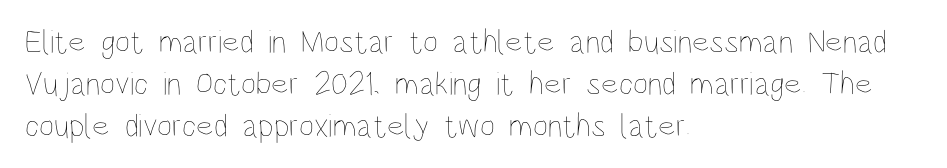
Q: Is the text bold? A: No.
Q: Is the text italic (slanted)? A: No, it is upright.
Q: Is the text underlined? A: No.
Q: How is the paragraph aligned? A: Left-aligned.
Q: Is the spacing between letters normal or unusually wide? A: Normal.
Q: Is the spacing between lines tight, normal or loose? A: Normal.
Q: Width (condensed, normal, or wide)? A: Condensed.
Q: Stroke contrast? A: Low.
Q: x-height? A: Large.
Q: Monospaced? A: No.
